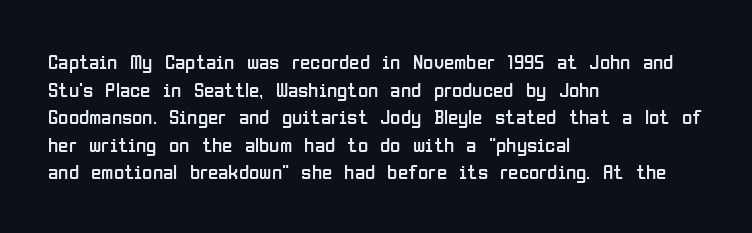
Q: Is the text bold? A: No.
Q: Is the text italic (slanted)? A: No, it is upright.
Q: Is the text underlined? A: No.
Q: How is the paragraph aligned? A: Left-aligned.
Q: Is the spacing between letters normal or unusually wide? A: Normal.
Q: Is the spacing between lines tight, normal or loose? A: Normal.
